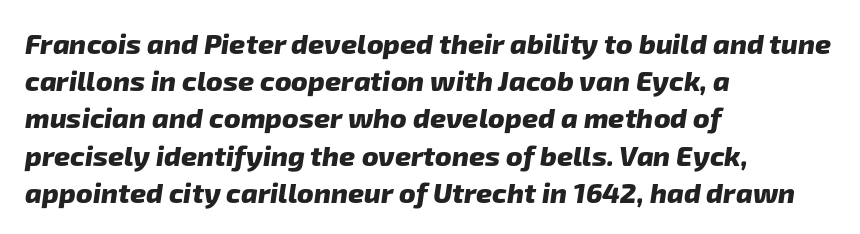
{"serif": "no", "bold": "yes", "weight": "heavy", "width": "normal", "stroke_contrast": "low", "x_height": "medium", "monospaced": "no", "underline": "no", "align": "left", "line_spacing": "normal", "line_spacing_ratio": 1.33, "letter_spacing": "normal", "letter_spacing_em": 0.0, "glyph_px": 28}
